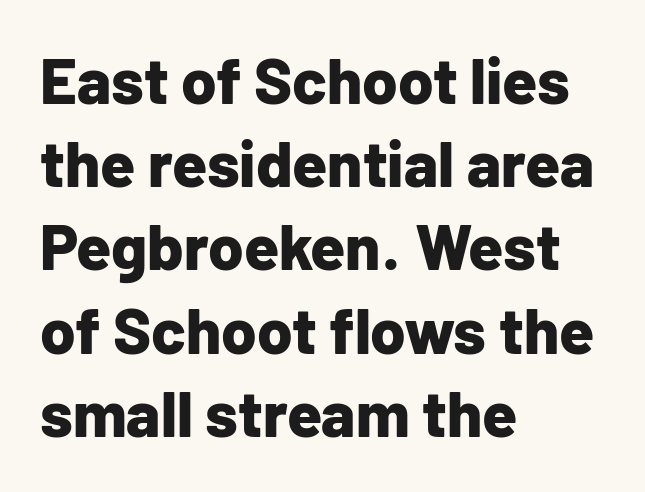
The image shows 64 px bold sans-serif type, upright; set left-aligned, normal line spacing (1.3x), normal letter spacing, not underlined; low stroke contrast and a medium x-height.
